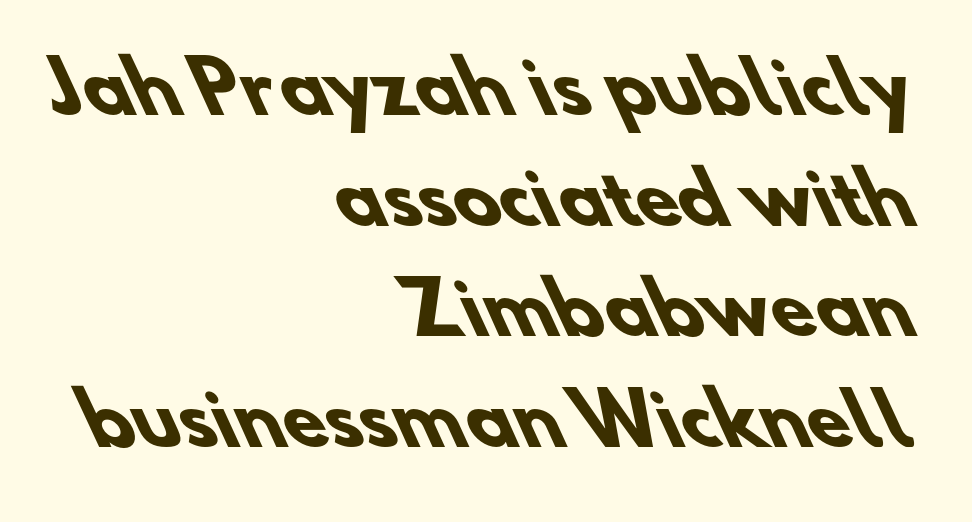
Q: Is the text bold? A: Yes.
Q: Is the typeface a serif or a sans-serif typeface? A: Sans-serif.
Q: Is the text underlined? A: No.
Q: How is the paragraph aligned? A: Right-aligned.
Q: Is the spacing between letters normal or unusually wide? A: Normal.
Q: Is the spacing between lines tight, normal or loose? A: Normal.
Q: Width (condensed, normal, or wide)? A: Normal.
Q: Stroke contrast? A: Low.
Q: x-height? A: Small.
Q: Monospaced? A: No.
